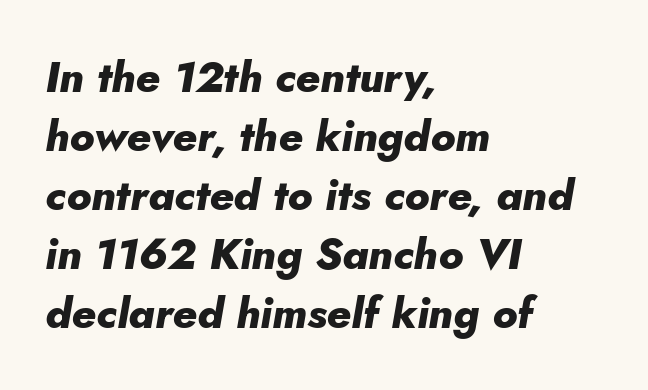
Q: Is the text bold? A: Yes.
Q: Is the text italic (slanted)? A: Yes, it leans right by about 5 degrees.
Q: Is the text underlined? A: No.
Q: How is the paragraph aligned? A: Left-aligned.
Q: Is the spacing between letters normal or unusually wide? A: Normal.
Q: Is the spacing between lines tight, normal or loose? A: Normal.
Q: Width (condensed, normal, or wide)? A: Normal.
Q: Stroke contrast? A: Low.
Q: x-height? A: Small.
Q: Monospaced? A: No.
